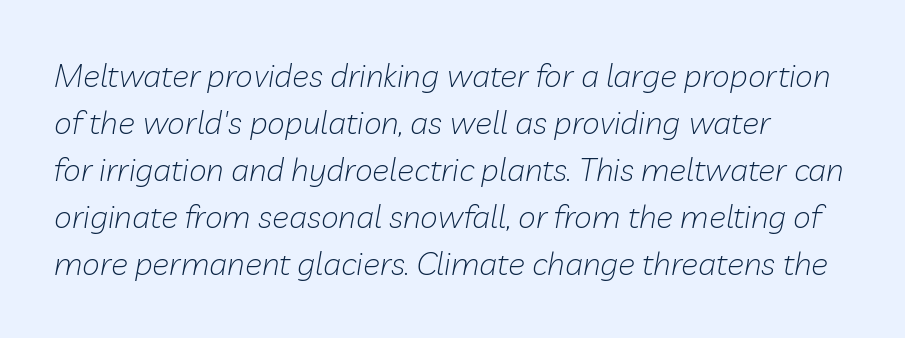
Q: Is the text bold? A: No.
Q: Is the text italic (slanted)? A: Yes, it leans right by about 10 degrees.
Q: Is the text underlined? A: No.
Q: How is the paragraph aligned? A: Left-aligned.
Q: Is the spacing between letters normal or unusually wide? A: Normal.
Q: Is the spacing between lines tight, normal or loose? A: Normal.
Q: Width (condensed, normal, or wide)? A: Normal.
Q: Stroke contrast? A: Low.
Q: x-height? A: Medium.
Q: Monospaced? A: No.
